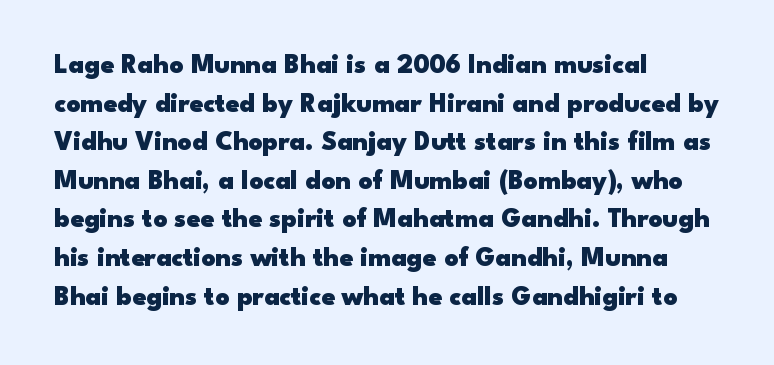
The image shows 27 px bold type, upright; set left-aligned, normal line spacing (1.43x), normal letter spacing, not underlined.
